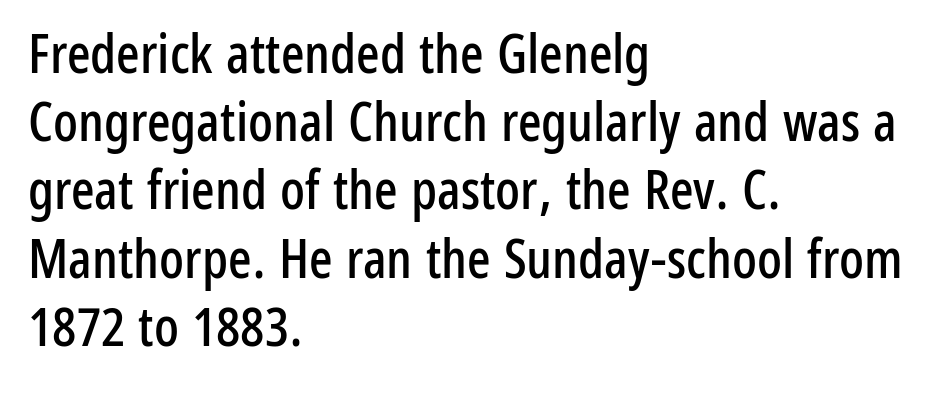
Q: Is the text italic (slanted)? A: No, it is upright.
Q: Is the typeface a serif or a sans-serif typeface? A: Sans-serif.
Q: Is the text underlined? A: No.
Q: How is the paragraph aligned? A: Left-aligned.
Q: Is the spacing between letters normal or unusually wide? A: Normal.
Q: Width (condensed, normal, or wide)? A: Condensed.
Q: Stroke contrast? A: Low.
Q: x-height? A: Medium.
Q: Monospaced? A: No.
